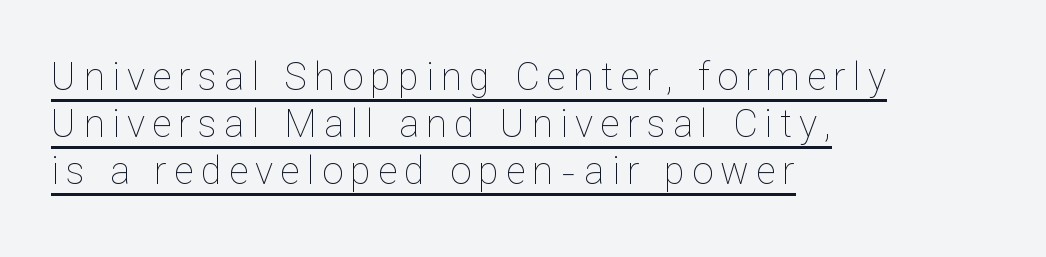
The typesetting does not lean heavy: it is not bold. The axis of the letterforms is exactly vertical. A typesetter would call this proportional, since set widths differ per character. A rule runs beneath these lines of type.
